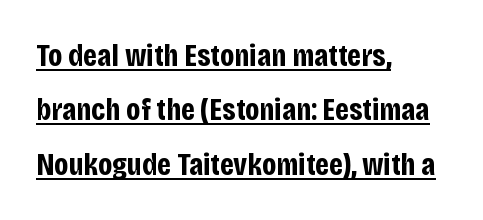
Q: Is the text bold? A: Yes.
Q: Is the text italic (slanted)? A: No, it is upright.
Q: Is the typeface a serif or a sans-serif typeface? A: Sans-serif.
Q: Is the text underlined? A: Yes.
Q: How is the paragraph aligned? A: Left-aligned.
Q: Is the spacing between letters normal or unusually wide? A: Normal.
Q: Is the spacing between lines tight, normal or loose? A: Normal.
Q: Width (condensed, normal, or wide)? A: Condensed.
Q: Stroke contrast? A: Low.
Q: x-height? A: Large.
Q: Monospaced? A: No.
